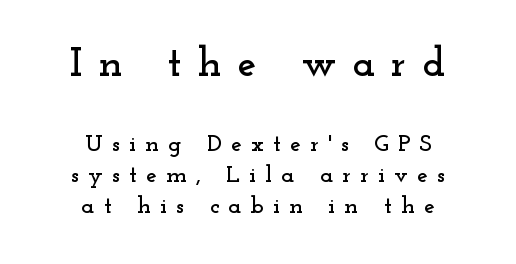
Q: Is the text italic (slanted)? A: No, it is upright.
Q: Is the typeface a serif or a sans-serif typeface? A: Serif.
Q: Is the text underlined? A: No.
Q: How is the paragraph aligned? A: Centered.
Q: Is the spacing between letters normal or unusually wide? A: Unusually wide.
Q: Is the spacing between lines tight, normal or loose? A: Normal.
Q: Which block of text is set in a larger size, the first (top) or the second (bottom)? A: The first (top) one.
Q: Width (condensed, normal, or wide)? A: Wide.
Q: Stroke contrast? A: Low.
Q: x-height? A: Small.
Q: Monospaced? A: No.
